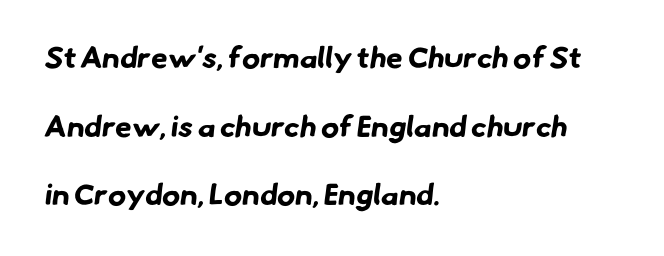
{"serif": "no", "bold": "yes", "weight": "bold", "width": "normal", "stroke_contrast": "low", "x_height": "small", "monospaced": "no", "underline": "no", "align": "left", "line_spacing": "loose", "line_spacing_ratio": 2.29, "letter_spacing": "normal", "letter_spacing_em": 0.0, "glyph_px": 30}
